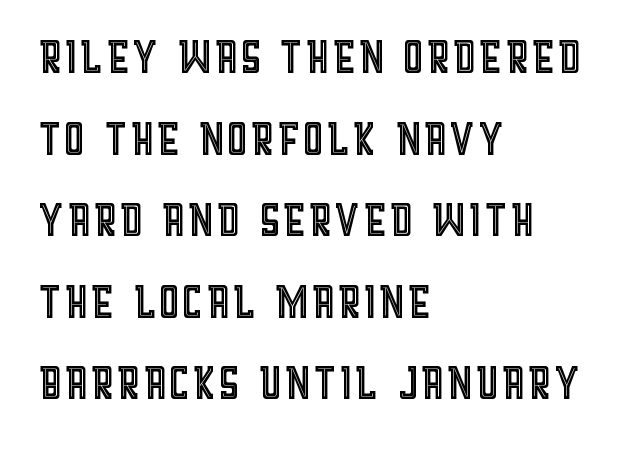
Q: Is the text italic (slanted)? A: No, it is upright.
Q: Is the text underlined? A: No.
Q: How is the paragraph aligned? A: Left-aligned.
Q: Is the spacing between letters normal or unusually wide? A: Normal.
Q: Is the spacing between lines tight, normal or loose? A: Normal.
Q: Width (condensed, normal, or wide)? A: Condensed.
Q: x-height? A: Large.
Q: Monospaced? A: No.
